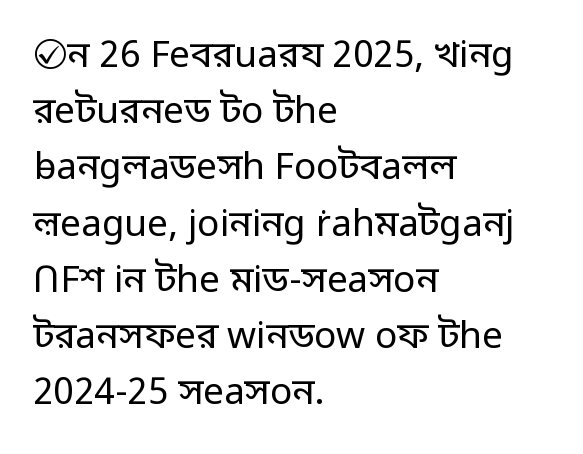
{"serif": "no", "italic": "no", "bold": "no", "weight": "regular", "width": "normal", "stroke_contrast": "low", "x_height": "medium", "monospaced": "no", "underline": "no", "align": "left", "line_spacing": "normal", "line_spacing_ratio": 1.52, "letter_spacing": "normal", "letter_spacing_em": 0.0, "glyph_px": 37}
